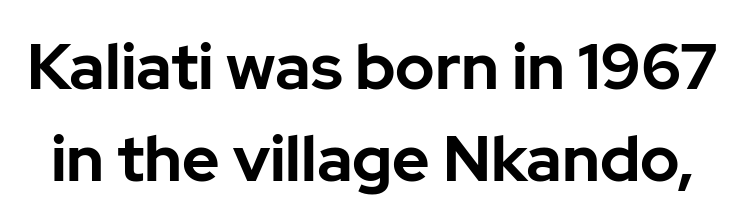
{"serif": "no", "italic": "no", "bold": "yes", "weight": "bold", "width": "normal", "stroke_contrast": "low", "x_height": "medium", "monospaced": "no", "underline": "no", "line_spacing": "normal", "line_spacing_ratio": 1.43, "letter_spacing": "normal", "letter_spacing_em": 0.0, "glyph_px": 64}
